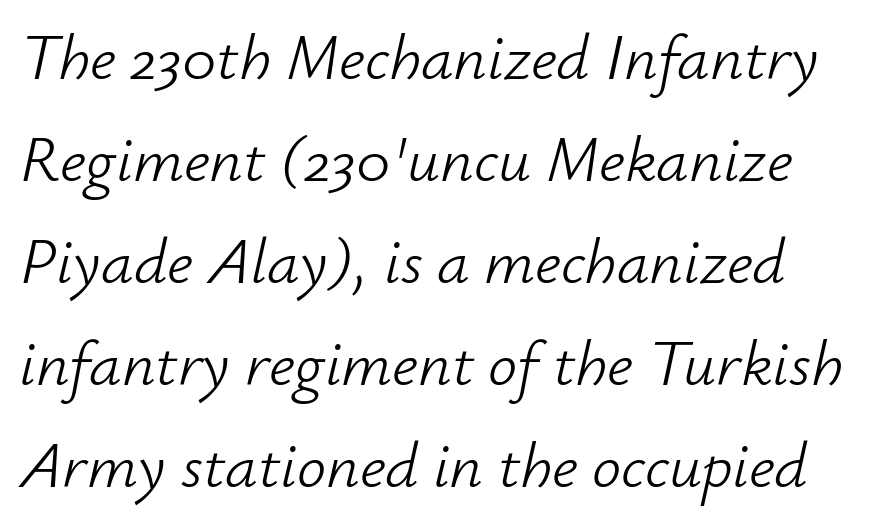
Q: Is the text bold? A: No.
Q: Is the text italic (slanted)? A: Yes, it leans right by about 12 degrees.
Q: Is the text underlined? A: No.
Q: Is the spacing between letters normal or unusually wide? A: Normal.
Q: Is the spacing between lines tight, normal or loose? A: Normal.
Q: Width (condensed, normal, or wide)? A: Normal.
Q: Stroke contrast? A: Low.
Q: x-height? A: Small.
Q: Monospaced? A: No.
